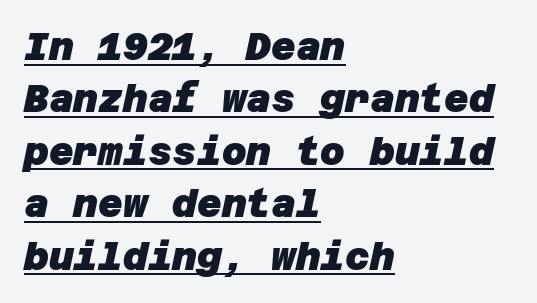
The image shows 38 px heavy sans-serif type; set left-aligned, normal line spacing (1.38x), normal letter spacing, underlined; low stroke contrast and a large x-height.
